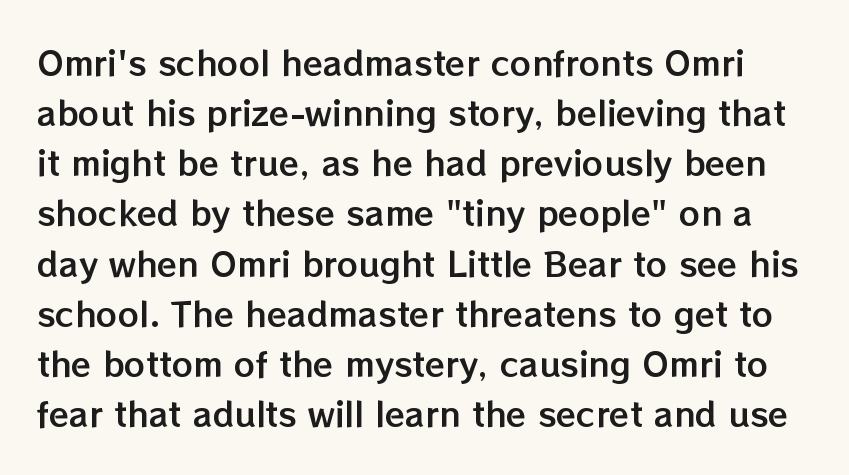
{"italic": "no", "width": "normal", "stroke_contrast": "low", "x_height": "medium", "monospaced": "no", "underline": "no", "line_spacing": "normal", "line_spacing_ratio": 1.52, "letter_spacing": "normal", "letter_spacing_em": 0.0, "glyph_px": 33}
